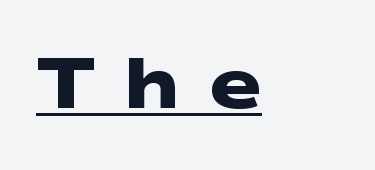
The image shows 71 px heavy, wide sans-serif type; set left-aligned, unusually wide letter spacing (+0.38 em), underlined; low stroke contrast and a medium x-height.
